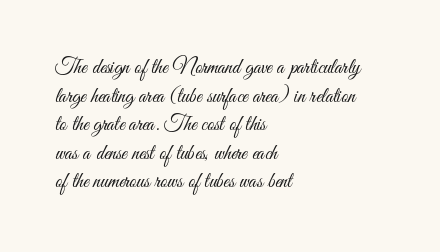
Line beginnings align vertically; line endings do not. Whoever set this chose a conventional vertical rhythm. Stroke mass is kept to a normal reading level or below. Nobody touched the tracking dial on this one.
